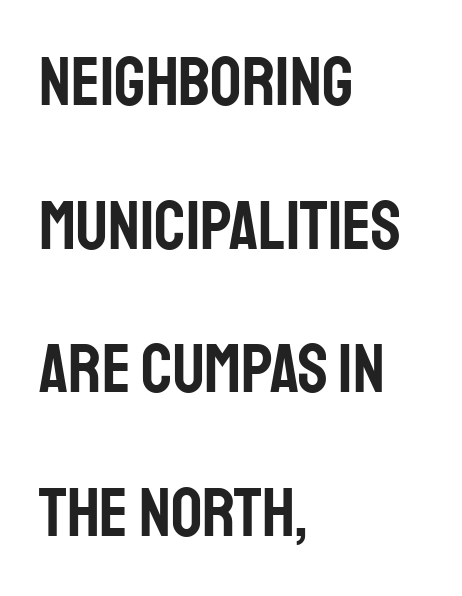
Q: Is the text italic (slanted)? A: No, it is upright.
Q: Is the typeface a serif or a sans-serif typeface? A: Sans-serif.
Q: Is the text underlined? A: No.
Q: How is the paragraph aligned? A: Left-aligned.
Q: Is the spacing between letters normal or unusually wide? A: Normal.
Q: Is the spacing between lines tight, normal or loose? A: Loose.
Q: Width (condensed, normal, or wide)? A: Condensed.
Q: Stroke contrast? A: Low.
Q: x-height? A: Large.
Q: Monospaced? A: No.
